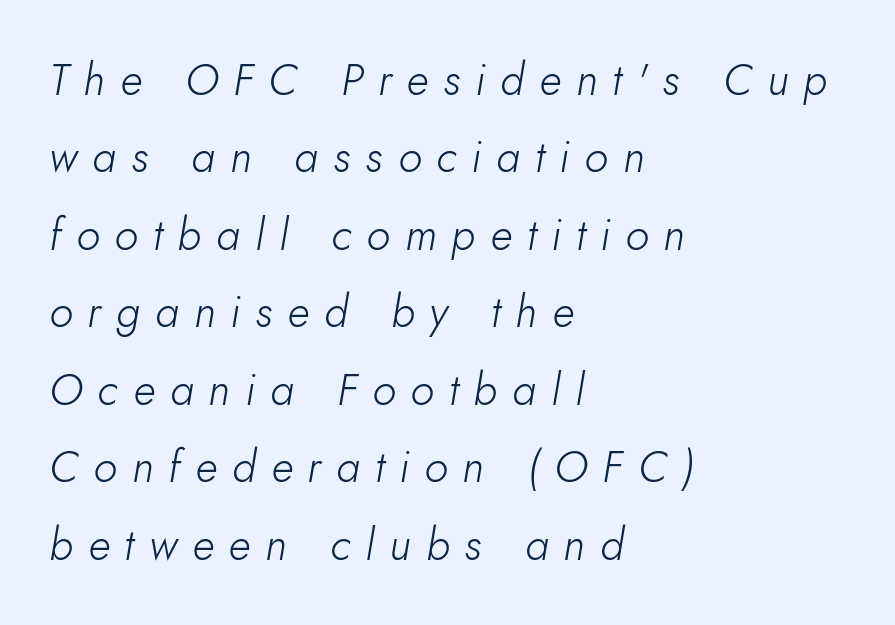
Any mark beneath the type? The region is blank. You could only call the tracking loose — the letters float apart. Counters stay open thanks to moderate or lighter strokes. Varying glyph widths throughout — classic text-font behaviour. A classic flush-left, rag-right setting is used for this passage. Emphasis-style slanted type is in use.
